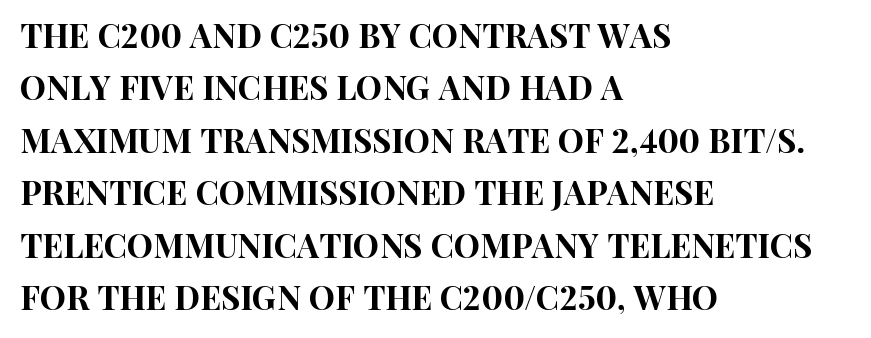
Q: Is the text italic (slanted)? A: No, it is upright.
Q: Is the typeface a serif or a sans-serif typeface? A: Sans-serif.
Q: Is the text underlined? A: No.
Q: How is the paragraph aligned? A: Left-aligned.
Q: Is the spacing between letters normal or unusually wide? A: Normal.
Q: Is the spacing between lines tight, normal or loose? A: Normal.
Q: Width (condensed, normal, or wide)? A: Condensed.
Q: Stroke contrast? A: High.
Q: x-height? A: Large.
Q: Monospaced? A: No.
